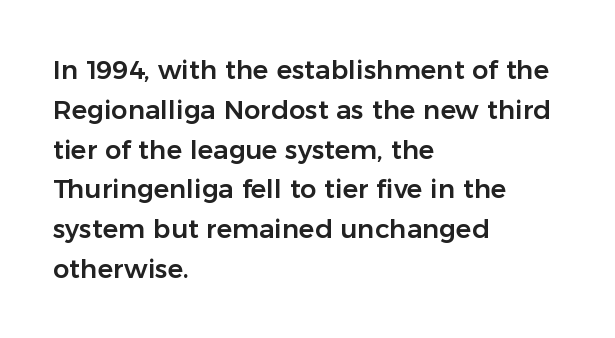
Q: Is the text italic (slanted)? A: No, it is upright.
Q: Is the text underlined? A: No.
Q: How is the paragraph aligned? A: Left-aligned.
Q: Is the spacing between letters normal or unusually wide? A: Normal.
Q: Is the spacing between lines tight, normal or loose? A: Normal.
